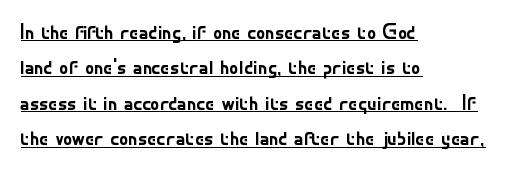
The image shows 23 px text type, upright; set left-aligned, normal line spacing (1.54x), normal letter spacing, underlined.
